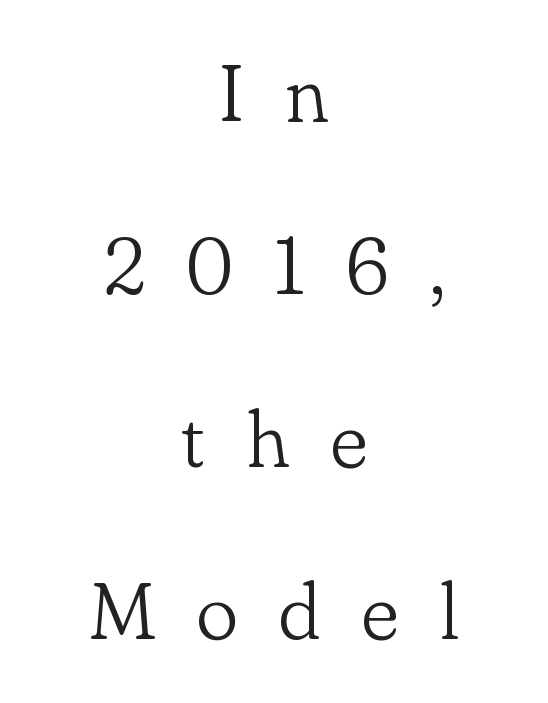
The image shows 80 px light serif type, upright; set centered, loose line spacing (2.16x), unusually wide letter spacing (+0.5 em), not underlined; low stroke contrast and a small x-height.
